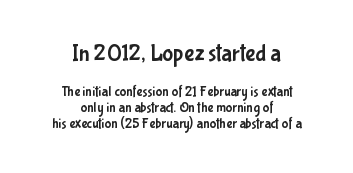
Q: Is the text italic (slanted)? A: No, it is upright.
Q: Is the text underlined? A: No.
Q: How is the paragraph aligned? A: Centered.
Q: Is the spacing between letters normal or unusually wide? A: Normal.
Q: Is the spacing between lines tight, normal or loose? A: Tight.
Q: Which block of text is set in a larger size, the first (top) or the second (bottom)? A: The first (top) one.
